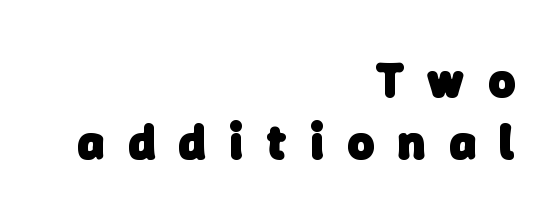
Q: Is the text bold? A: Yes.
Q: Is the typeface a serif or a sans-serif typeface? A: Sans-serif.
Q: Is the text underlined? A: No.
Q: How is the paragraph aligned? A: Right-aligned.
Q: Is the spacing between letters normal or unusually wide? A: Unusually wide.
Q: Width (condensed, normal, or wide)? A: Normal.
Q: Stroke contrast? A: Low.
Q: x-height? A: Medium.
Q: Monospaced? A: No.
